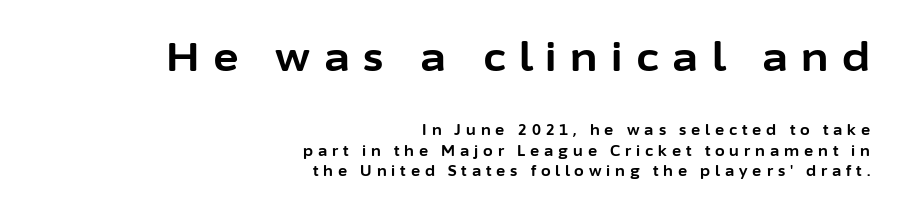
Examine the stroke ends and you'll find no serifs. The space beneath each line is pristine and unruled. Between one letter and the next there's a generous, obvious gap. Layout note: lines flush right.
